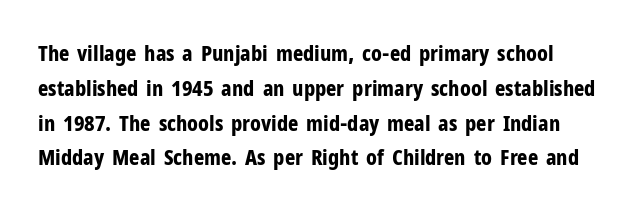
Evenly set lines give the paragraph a standard silhouette. Just letters on the line, the space beneath them empty. What weight is shown? A full bold with thick strokes. How are the letters spaced? Ordinarily, with no added tracking.
